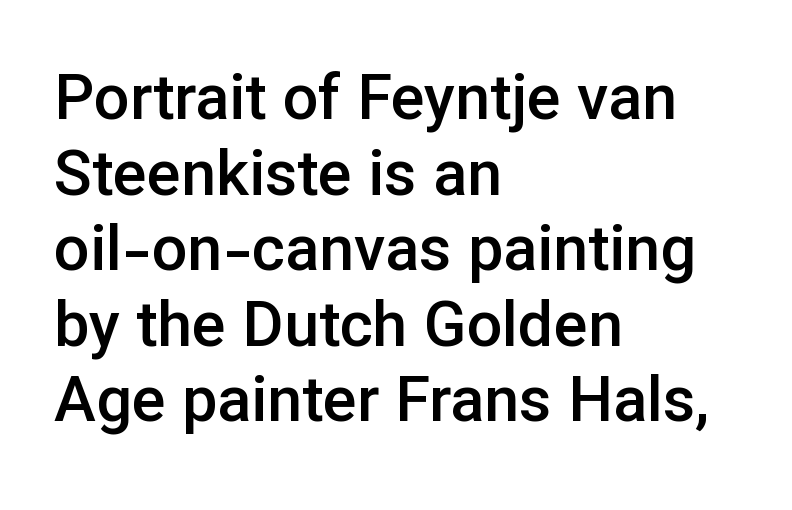
These lines are set flush left with a ragged right edge. A clean baseline with only descenders dipping below it. Spacing verdict: proportional, widths tailored to each character. The specimen reads as upright at a glance.
